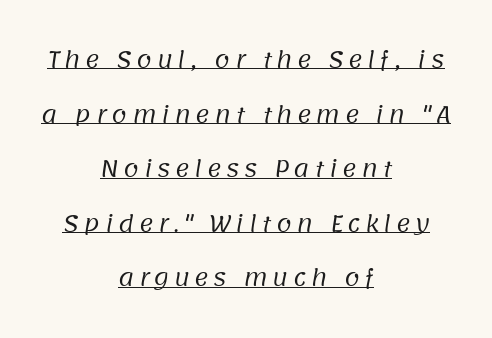
The image shows 22 px text type; set centered, loose line spacing (2.48x), unusually wide letter spacing (+0.21 em), underlined.
